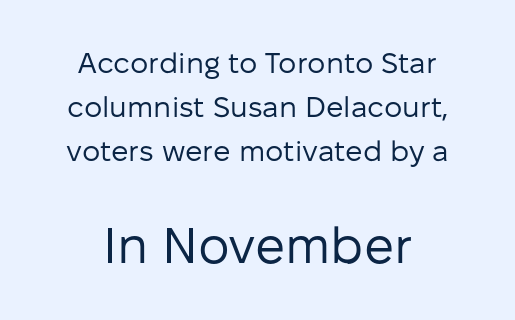
The image shows 50 px regular-weight sans-serif type, upright; set centered, normal line spacing (1.52x), normal letter spacing, not underlined; the second (bottom) block is 1.72x larger; low stroke contrast and a medium x-height.
